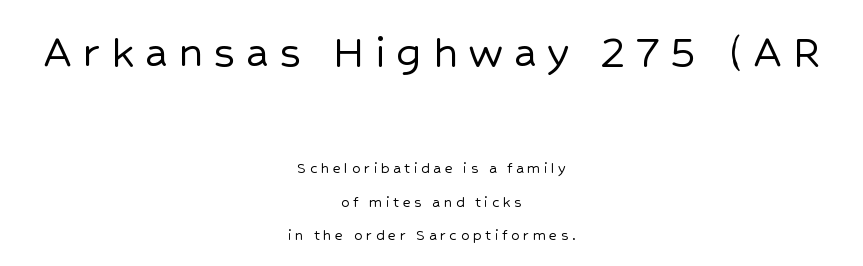
The image shows 50 px sans-serif type, upright; set centered, loose line spacing (1.97x), unusually wide letter spacing (+0.21 em), not underlined; the first (top) block is 2.94x larger; low stroke contrast and a medium x-height.
